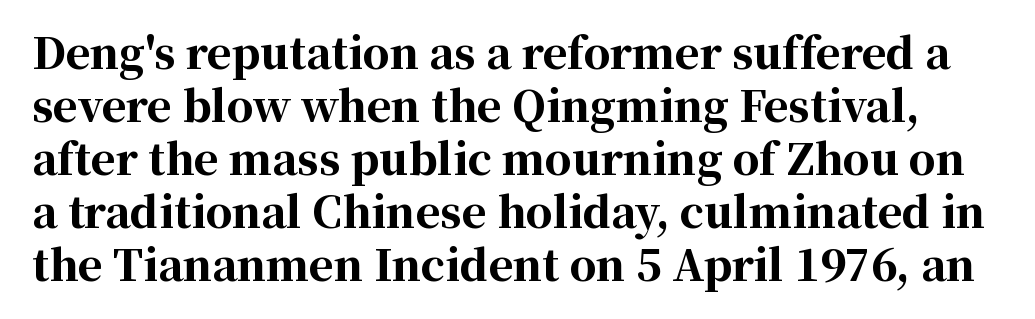
{"serif": "yes", "italic": "no", "bold": "yes", "weight": "bold", "width": "normal", "stroke_contrast": "high", "x_height": "medium", "monospaced": "no", "underline": "no", "line_spacing": "normal", "line_spacing_ratio": 1.26, "letter_spacing": "normal", "letter_spacing_em": 0.0, "glyph_px": 42}
